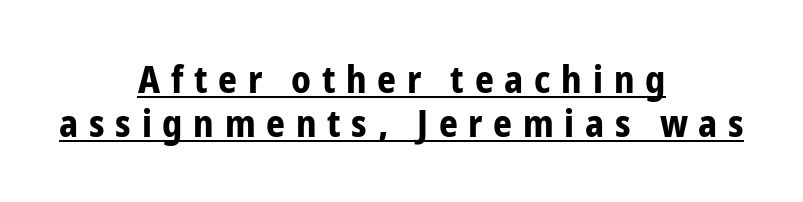
{"serif": "no", "italic": "no", "bold": "yes", "weight": "bold", "width": "condensed", "stroke_contrast": "low", "x_height": "medium", "monospaced": "no", "underline": "yes", "align": "center", "line_spacing_ratio": 1.2, "letter_spacing": "wide", "letter_spacing_em": 0.29, "glyph_px": 37}
